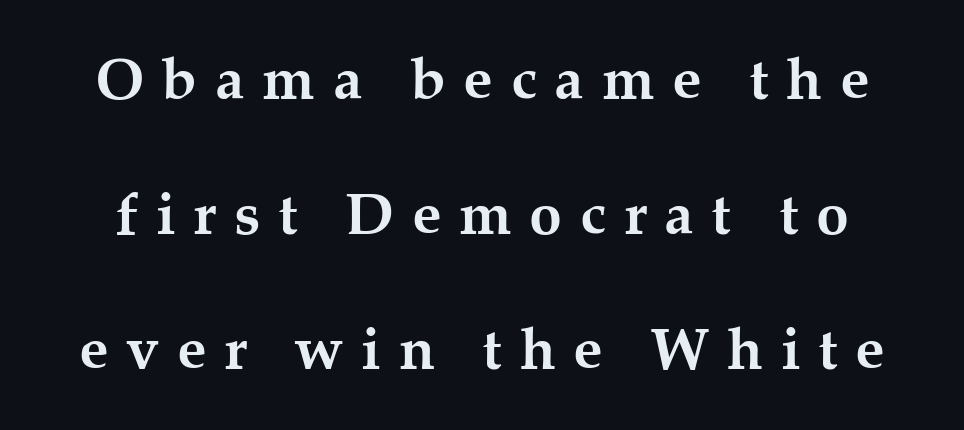
{"serif": "yes", "italic": "no", "bold": "yes", "weight": "semibold", "width": "normal", "stroke_contrast": "medium", "x_height": "medium", "monospaced": "no", "underline": "no", "line_spacing": "loose", "line_spacing_ratio": 2.29, "letter_spacing": "wide", "letter_spacing_em": 0.3, "glyph_px": 59}
